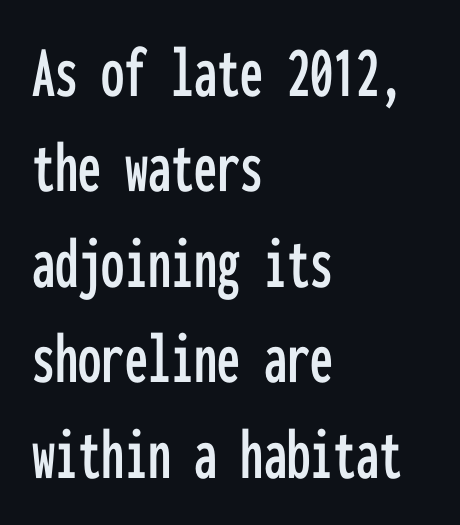
Every character here occupies the same horizontal width, giving the sample a typewriter-like rhythm. Short note: letters normally spaced. Successive baselines arrive at the customary interval. Honestly, there is no underline to notice here at all.
